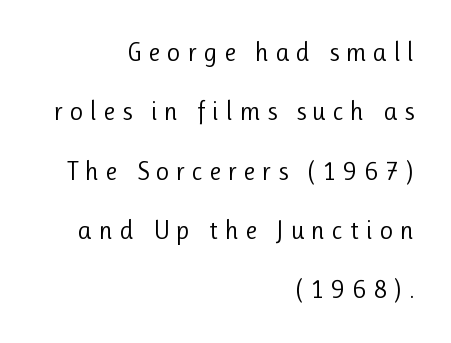
Q: Is the text bold? A: No.
Q: Is the text italic (slanted)? A: No, it is upright.
Q: Is the text underlined? A: No.
Q: How is the paragraph aligned? A: Right-aligned.
Q: Is the spacing between letters normal or unusually wide? A: Unusually wide.
Q: Is the spacing between lines tight, normal or loose? A: Loose.
